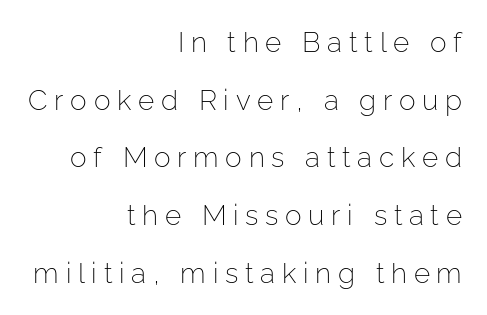
Q: Is the text bold? A: No.
Q: Is the text italic (slanted)? A: No, it is upright.
Q: Is the typeface a serif or a sans-serif typeface? A: Sans-serif.
Q: Is the text underlined? A: No.
Q: How is the paragraph aligned? A: Right-aligned.
Q: Is the spacing between letters normal or unusually wide? A: Unusually wide.
Q: Is the spacing between lines tight, normal or loose? A: Loose.
Q: Width (condensed, normal, or wide)? A: Normal.
Q: Stroke contrast? A: Low.
Q: x-height? A: Medium.
Q: Monospaced? A: No.
